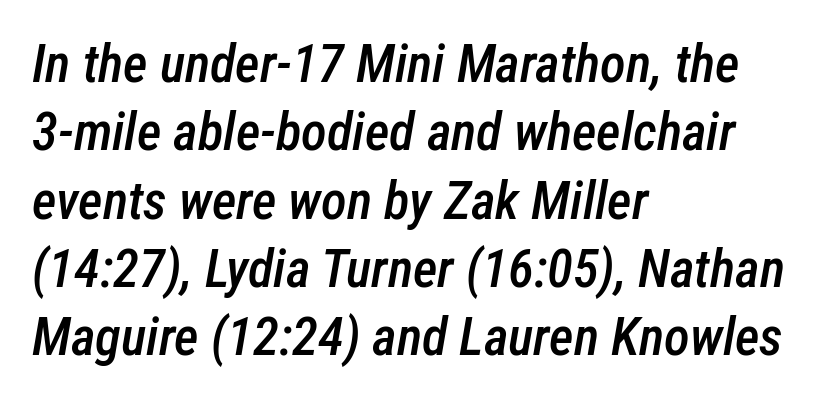
The rag falls on the right side of this text block. Spacing verdict: proportional, widths tailored to each character. The words here are not underlined. The block of text has a typical density, with ordinary space between rows. Characters are canted at an angle relative to the baseline's perpendicular.
